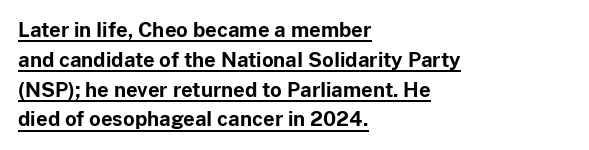
{"italic": "no", "bold": "yes", "underline": "yes", "align": "left", "line_spacing": "normal", "line_spacing_ratio": 1.49, "letter_spacing": "normal", "letter_spacing_em": 0.0, "glyph_px": 20}
